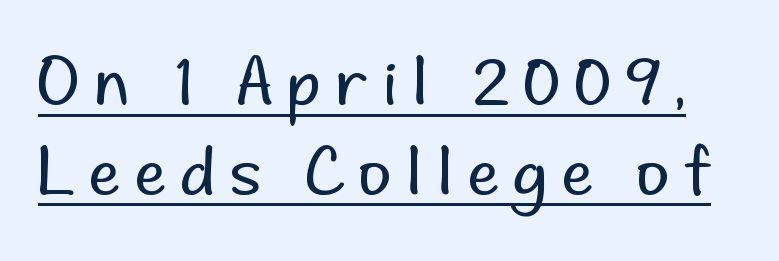
The designer left line spacing at the default. The strokes carry an ordinary text weight at most. Think of a printed novel: that variable character pitch is what you see here. Rendered with straight, roman letterforms.
